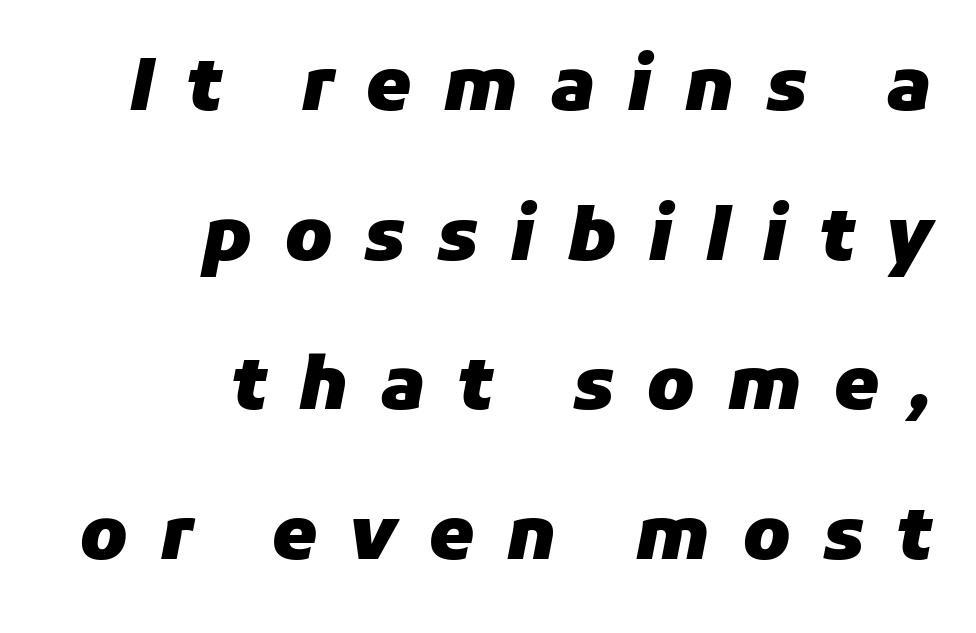
The sample has been set heavy, in full bold. Leftover space on each line is placed entirely before the opening word. Nobody drew a line under any word here. Substantial extra tracking has been applied to these lines.
